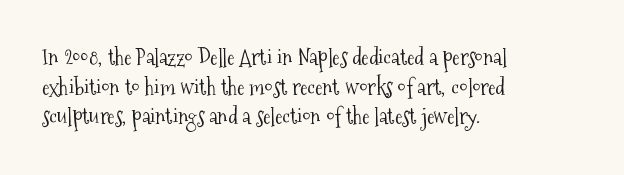
The image shows 22 px text type, upright; set left-aligned, normal line spacing (1.35x), normal letter spacing, not underlined.
